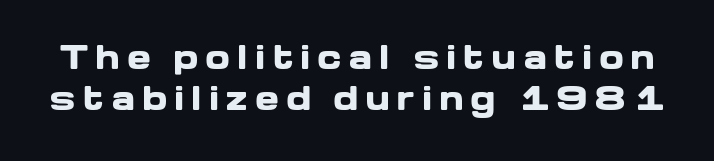
{"serif": "no", "italic": "no", "bold": "yes", "weight": "heavy", "width": "wide", "stroke_contrast": "low", "x_height": "medium", "monospaced": "no", "underline": "no", "line_spacing": "normal", "line_spacing_ratio": 1.27, "letter_spacing": "wide", "letter_spacing_em": 0.2, "glyph_px": 32}
